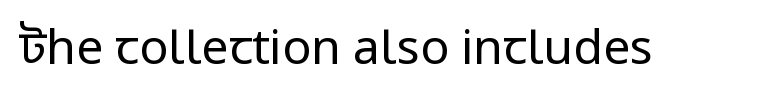
The image shows 48 px regular-weight sans-serif type, upright; set normal letter spacing, not underlined; low stroke contrast and a medium x-height.
